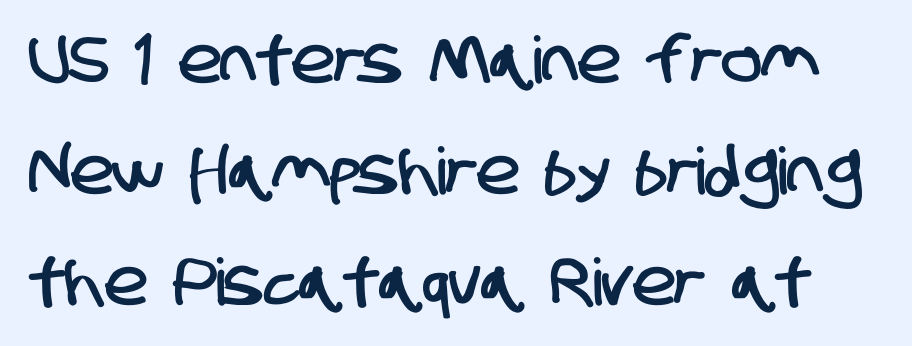
{"serif": "no", "width": "condensed", "stroke_contrast": "low", "x_height": "large", "monospaced": "no", "underline": "no", "line_spacing_ratio": 1.71, "letter_spacing": "normal", "letter_spacing_em": 0.0, "glyph_px": 65}
